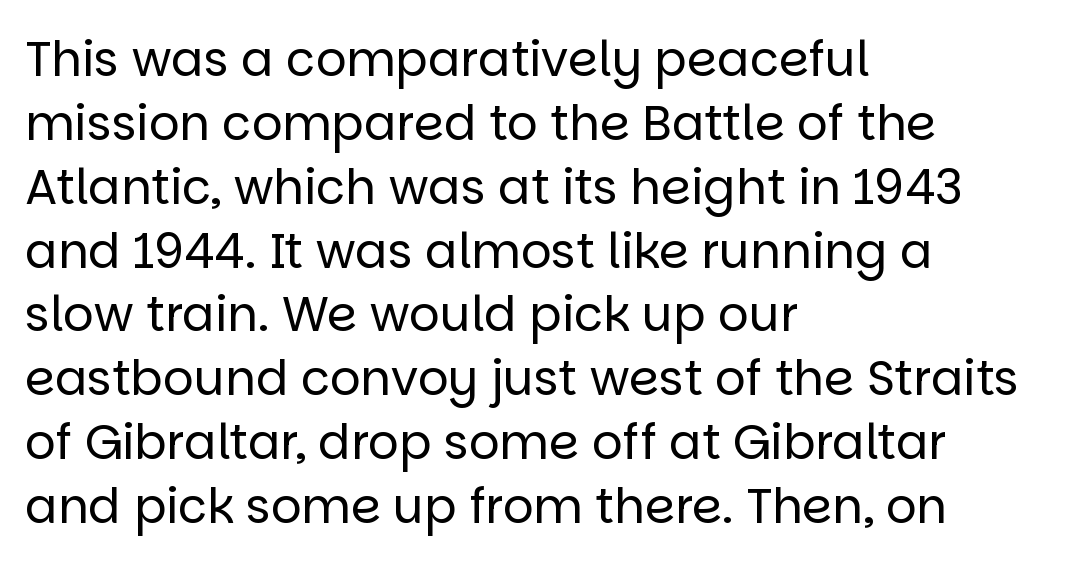
Q: Is the text bold? A: No.
Q: Is the text italic (slanted)? A: No, it is upright.
Q: Is the typeface a serif or a sans-serif typeface? A: Sans-serif.
Q: Is the text underlined? A: No.
Q: How is the paragraph aligned? A: Left-aligned.
Q: Is the spacing between letters normal or unusually wide? A: Normal.
Q: Is the spacing between lines tight, normal or loose? A: Normal.
Q: Width (condensed, normal, or wide)? A: Normal.
Q: Stroke contrast? A: Low.
Q: x-height? A: Large.
Q: Monospaced? A: No.
